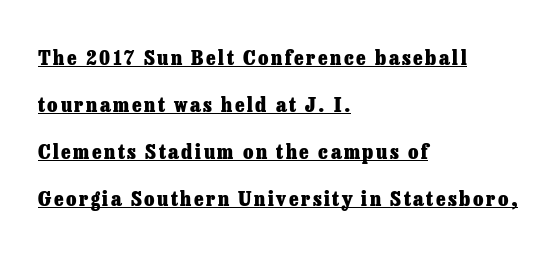
The image shows 21 px bold type, upright; set left-aligned, loose line spacing (2.24x), underlined.
